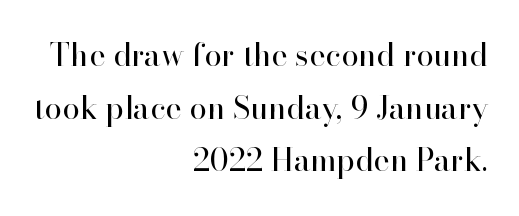
Q: Is the text bold? A: No.
Q: Is the text italic (slanted)? A: No, it is upright.
Q: Is the typeface a serif or a sans-serif typeface? A: Serif.
Q: Is the text underlined? A: No.
Q: How is the paragraph aligned? A: Right-aligned.
Q: Is the spacing between letters normal or unusually wide? A: Normal.
Q: Is the spacing between lines tight, normal or loose? A: Normal.
Q: Width (condensed, normal, or wide)? A: Normal.
Q: Stroke contrast? A: High.
Q: x-height? A: Small.
Q: Monospaced? A: No.
